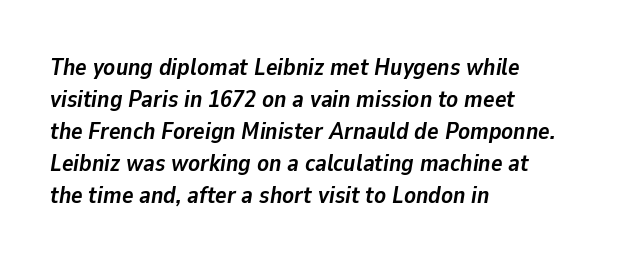
The strip under each line holds only bare page. Alignment: flush left. Notice how descenders clear the ascenders below comfortably — that's standard leading. Honestly, the letter spacing is just normal — you wouldn't notice it.
